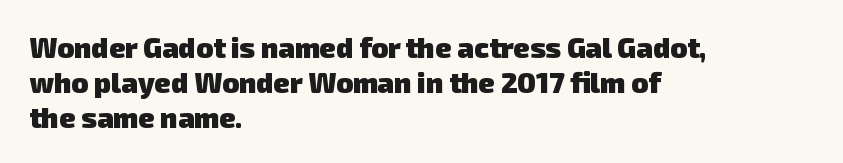
This rendering features lettering with no underline. You could not count columns in this text — the font is proportionally spaced. Notice how the passage keeps a crisp vertical edge on the left only. Typographic density is high because the face is bold.
